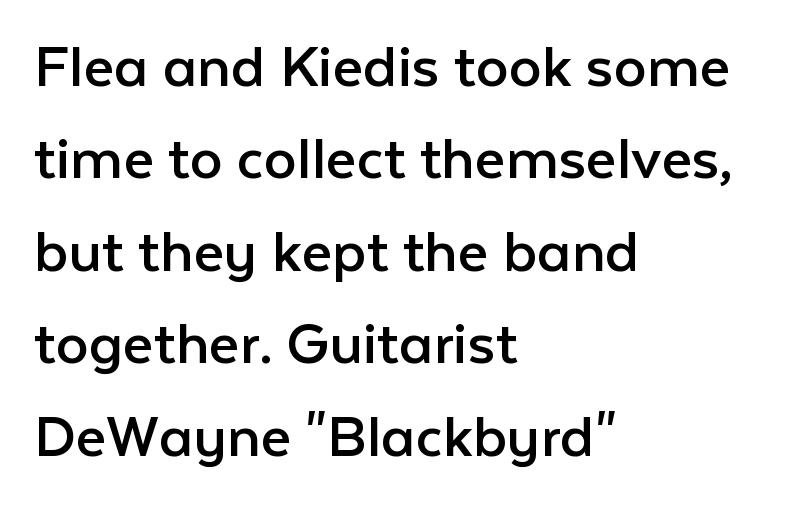
{"serif": "no", "italic": "no", "bold": "no", "weight": "regular", "width": "normal", "stroke_contrast": "low", "x_height": "medium", "monospaced": "no", "underline": "no", "align": "left", "line_spacing": "normal", "line_spacing_ratio": 1.4, "letter_spacing": "normal", "letter_spacing_em": 0.0, "glyph_px": 66}
